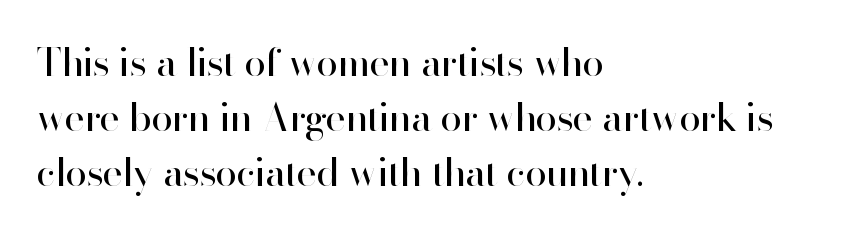
Q: Is the text bold? A: No.
Q: Is the text italic (slanted)? A: No, it is upright.
Q: Is the typeface a serif or a sans-serif typeface? A: Sans-serif.
Q: Is the text underlined? A: No.
Q: How is the paragraph aligned? A: Left-aligned.
Q: Is the spacing between letters normal or unusually wide? A: Normal.
Q: Is the spacing between lines tight, normal or loose? A: Normal.
Q: Width (condensed, normal, or wide)? A: Normal.
Q: Stroke contrast? A: High.
Q: x-height? A: Small.
Q: Monospaced? A: No.
